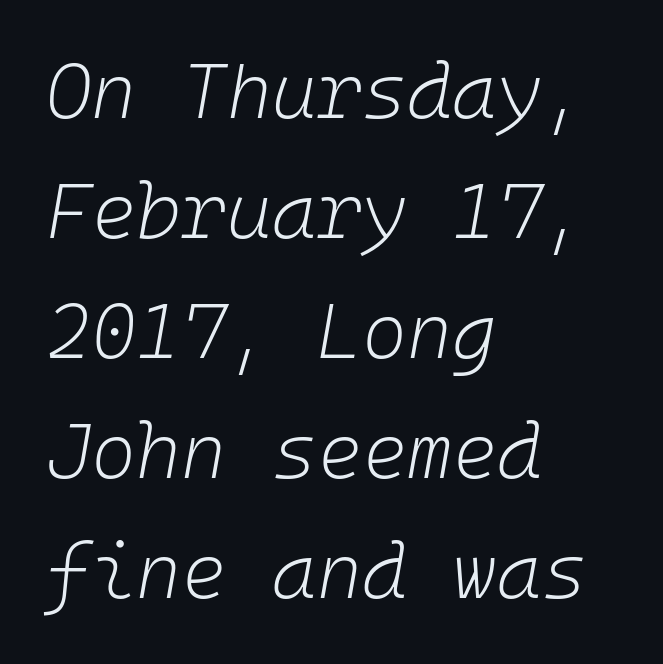
{"italic": "yes", "lean": "right", "slant_degrees": 10, "bold": "no", "weight": "light", "width": "normal", "stroke_contrast": "low", "x_height": "medium", "monospaced": "yes", "underline": "no", "align": "left", "line_spacing": "normal", "line_spacing_ratio": 1.56, "letter_spacing": "normal", "letter_spacing_em": 0.0, "glyph_px": 77}
